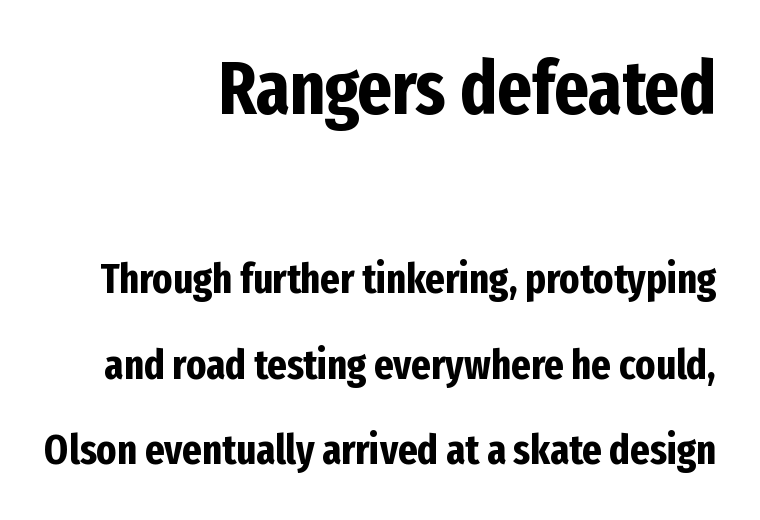
Proportional: the letters do not fall into vertical columns. The characters display no serif detailing; their extremities are plain. Here the glyphs are tracked normally, forming tight word shapes. Every row of glyphs terminates at an identical x-position on the right. Italic? Not at all — the glyphs are vertical. Airy leading.
